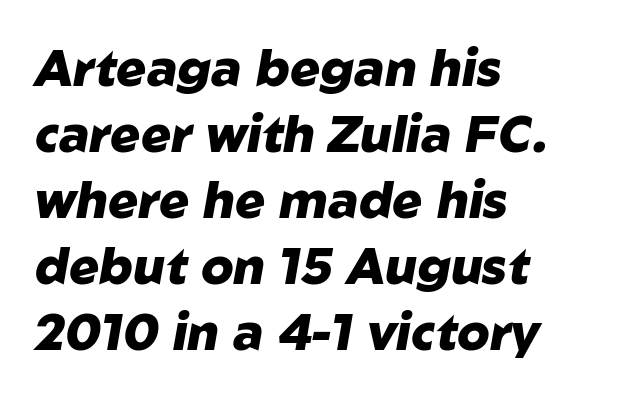
Q: Is the text bold? A: Yes.
Q: Is the text italic (slanted)? A: Yes, it leans right by about 10 degrees.
Q: Is the text underlined? A: No.
Q: How is the paragraph aligned? A: Left-aligned.
Q: Is the spacing between letters normal or unusually wide? A: Normal.
Q: Is the spacing between lines tight, normal or loose? A: Normal.
Q: Width (condensed, normal, or wide)? A: Normal.
Q: Stroke contrast? A: Low.
Q: x-height? A: Medium.
Q: Monospaced? A: No.
